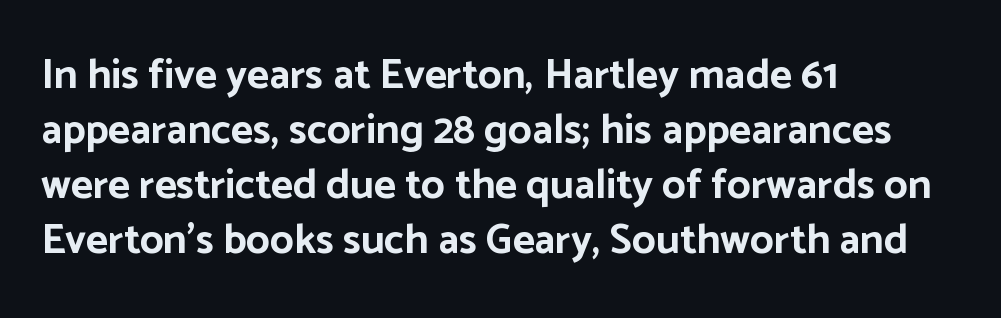
Q: Is the text bold? A: Yes.
Q: Is the text italic (slanted)? A: No, it is upright.
Q: Is the typeface a serif or a sans-serif typeface? A: Sans-serif.
Q: Is the text underlined? A: No.
Q: How is the paragraph aligned? A: Left-aligned.
Q: Is the spacing between letters normal or unusually wide? A: Normal.
Q: Is the spacing between lines tight, normal or loose? A: Normal.
Q: Width (condensed, normal, or wide)? A: Normal.
Q: Stroke contrast? A: Low.
Q: x-height? A: Medium.
Q: Monospaced? A: No.
